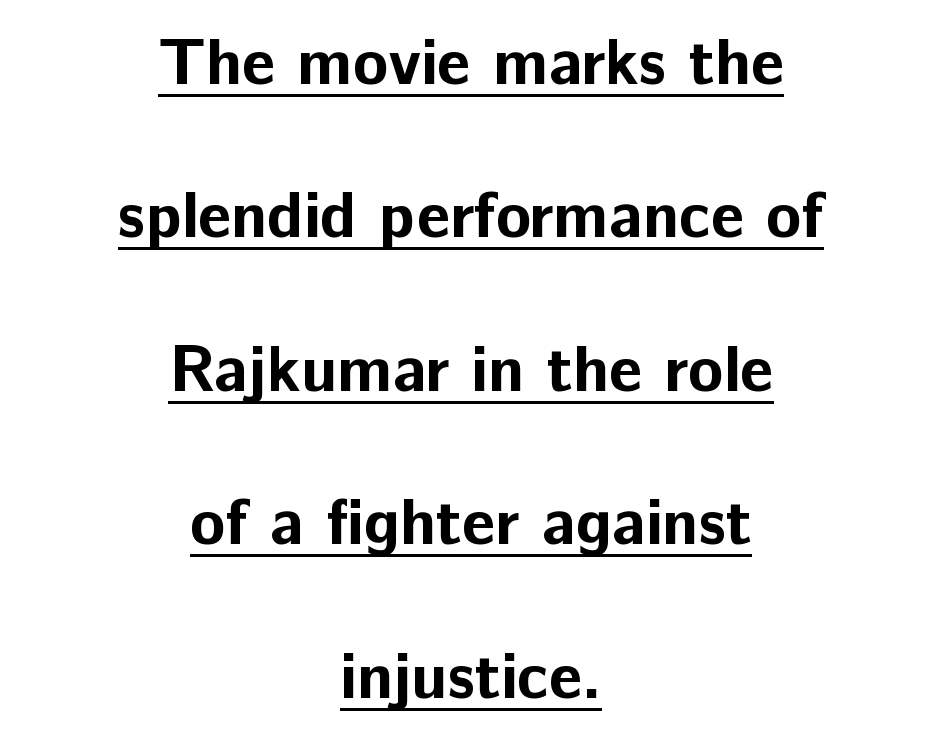
{"serif": "no", "italic": "no", "bold": "yes", "weight": "bold", "width": "normal", "stroke_contrast": "low", "x_height": "medium", "monospaced": "no", "underline": "yes", "align": "center", "line_spacing": "loose", "line_spacing_ratio": 2.36, "letter_spacing": "normal", "letter_spacing_em": 0.0, "glyph_px": 65}
